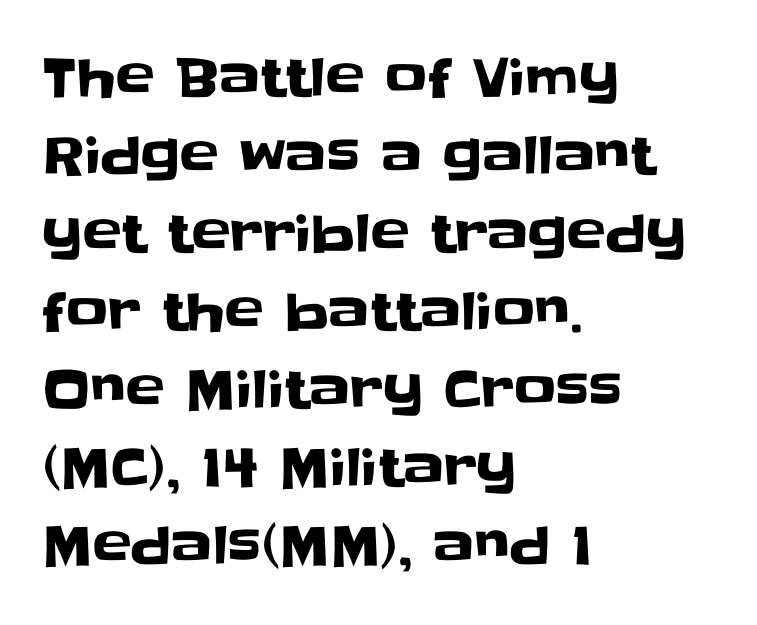
The image shows 52 px sans-serif type, upright; set left-aligned, normal line spacing (1.5x), normal letter spacing, not underlined; low stroke contrast and a large x-height.
